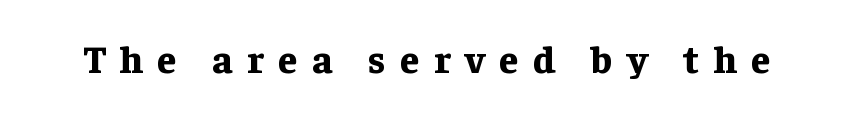
What stands out about the letter spacing? Its width — letters are far apart. The letters advance in unequal steps, a hallmark of proportional type. The rendering uses a bold face; every stroke is thick and dark. In terms of posture, this sample is upright. Descender tails drop into unmarked territory. The designer went with a serif here, giving each stem small feet.
